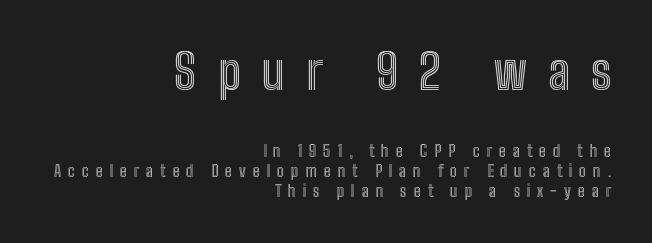
{"italic": "no", "width": "condensed", "x_height": "medium", "monospaced": "no", "underline": "no", "align": "right", "line_spacing": "normal", "line_spacing_ratio": 1.25, "letter_spacing": "wide", "letter_spacing_em": 0.43, "larger_block": "first", "size_ratio": 3.06, "glyph_px": 49}
